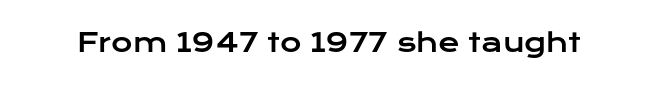
The image shows 26 px text type, upright; set normal letter spacing, not underlined.
